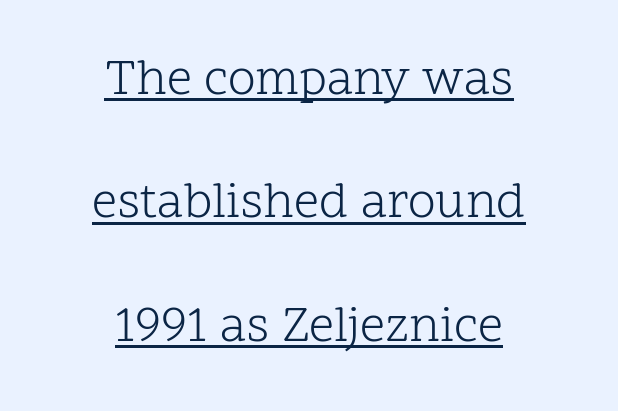
The image shows 50 px light serif type, upright; set centered, loose line spacing (2.47x), normal letter spacing, underlined; low stroke contrast and a medium x-height.
